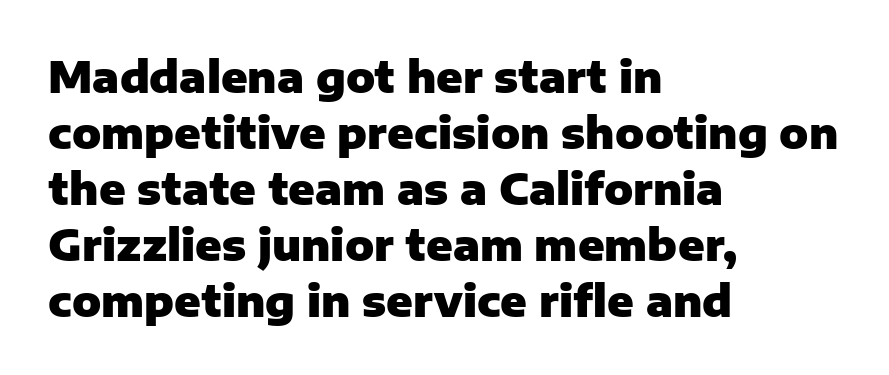
Q: Is the text bold? A: Yes.
Q: Is the text italic (slanted)? A: No, it is upright.
Q: Is the typeface a serif or a sans-serif typeface? A: Sans-serif.
Q: Is the text underlined? A: No.
Q: How is the paragraph aligned? A: Left-aligned.
Q: Is the spacing between letters normal or unusually wide? A: Normal.
Q: Is the spacing between lines tight, normal or loose? A: Normal.
Q: Width (condensed, normal, or wide)? A: Normal.
Q: Stroke contrast? A: Low.
Q: x-height? A: Medium.
Q: Monospaced? A: No.
